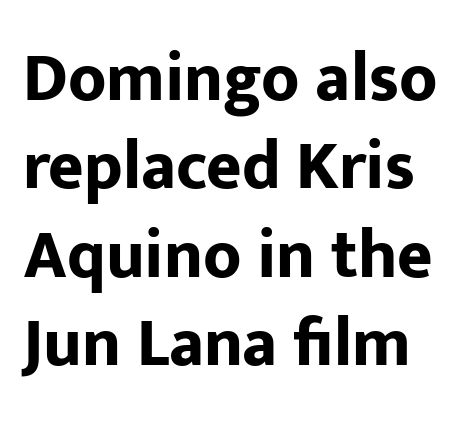
The image shows 68 px bold sans-serif type, upright; set normal line spacing (1.3x), normal letter spacing, not underlined; low stroke contrast and a medium x-height.
